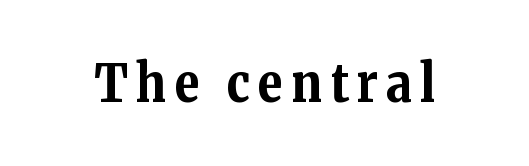
The image shows 53 px bold serif type, upright; set not underlined; medium stroke contrast and a medium x-height.
